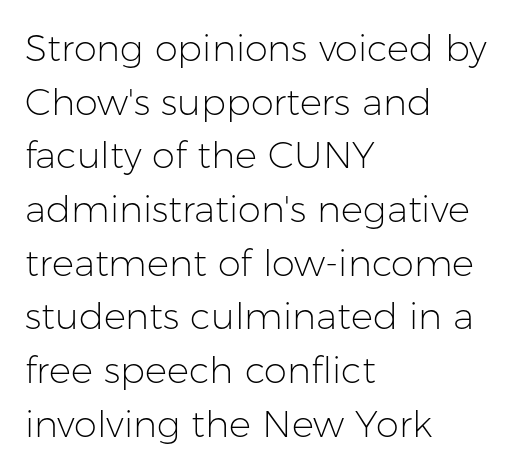
Has an underline been added? It has not. Looks like regular typesetting: each glyph gets only the width it needs. Compared with typical body copy, the letter spacing here is the same. One-word summary of the alignment: left. Stroke terminals: plain, sans-serif. A typesetter would mark this as roman, not italic.
